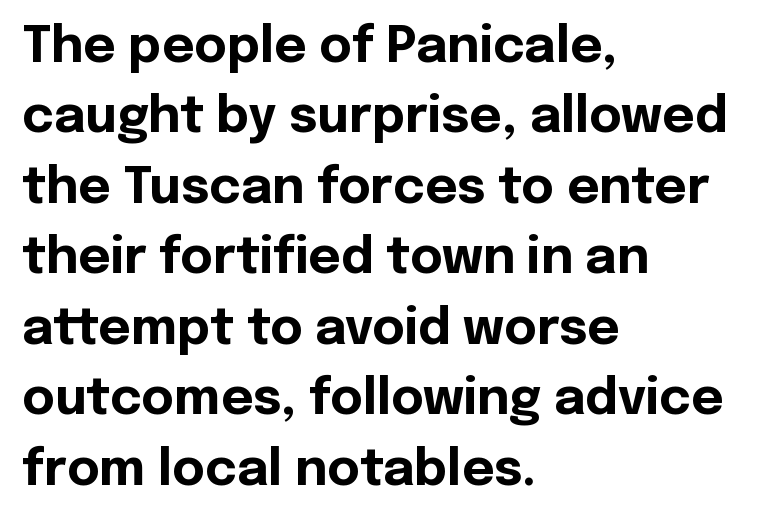
Q: Is the text bold? A: Yes.
Q: Is the text italic (slanted)? A: No, it is upright.
Q: Is the typeface a serif or a sans-serif typeface? A: Sans-serif.
Q: Is the text underlined? A: No.
Q: How is the paragraph aligned? A: Left-aligned.
Q: Is the spacing between letters normal or unusually wide? A: Normal.
Q: Is the spacing between lines tight, normal or loose? A: Normal.
Q: Width (condensed, normal, or wide)? A: Normal.
Q: x-height? A: Medium.
Q: Monospaced? A: No.
